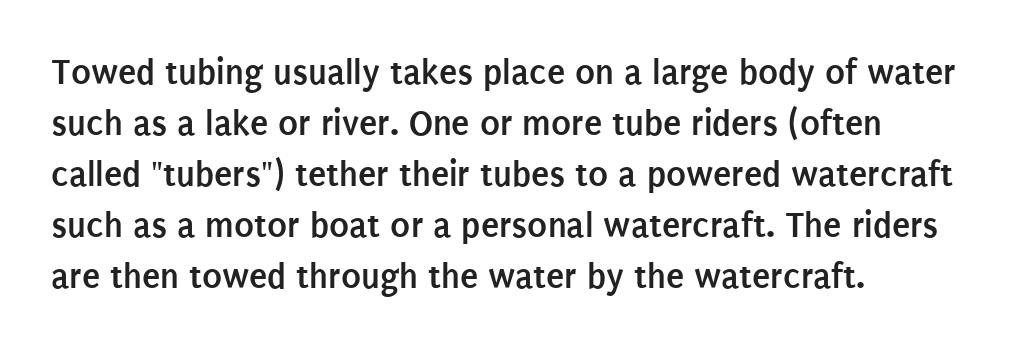
Letter spacing: default. Tall strokes in this sample are plumb rather than angled. Lines of text with bare space underneath. Does the type have serifs? No, each stem ends abruptly. Baseline-to-baseline distance is the conventional proportion of letter height. Is this a fixed-width face? No — the glyphs have proportional, varying widths.
